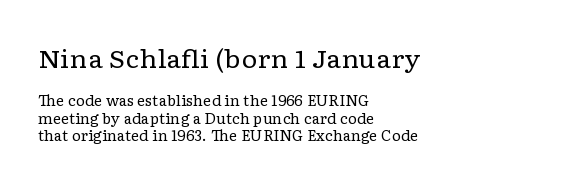
The image shows 25 px text type, upright; set left-aligned, normal line spacing (1.25x), normal letter spacing, not underlined; the first (top) block is 1.79x larger.
